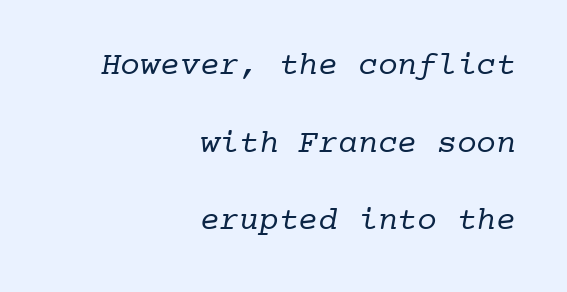
Q: Is the text bold? A: No.
Q: Is the typeface a serif or a sans-serif typeface? A: Serif.
Q: Is the text underlined? A: No.
Q: How is the paragraph aligned? A: Right-aligned.
Q: Is the spacing between letters normal or unusually wide? A: Normal.
Q: Is the spacing between lines tight, normal or loose? A: Loose.
Q: Width (condensed, normal, or wide)? A: Normal.
Q: Stroke contrast? A: Low.
Q: x-height? A: Medium.
Q: Monospaced? A: Yes.
